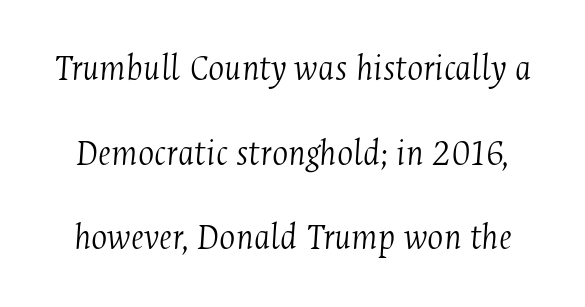
The image shows 38 px light, condensed serif type, italic (leaning right); set loose line spacing (2.23x), normal letter spacing, not underlined; medium stroke contrast and a medium x-height.
